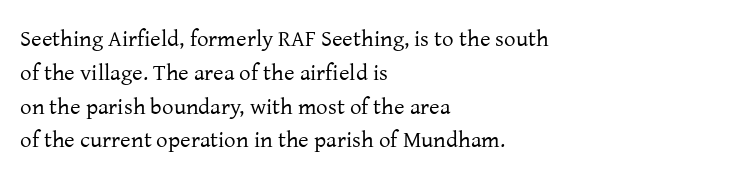
The image shows 23 px text type, upright; set left-aligned, normal line spacing (1.47x), normal letter spacing, not underlined.
